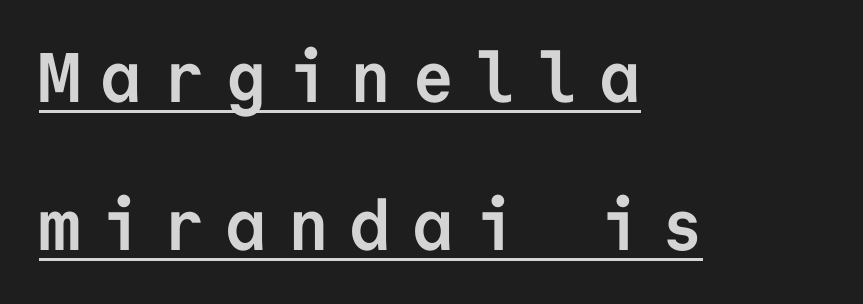
Q: Is the text bold? A: Yes.
Q: Is the text italic (slanted)? A: No, it is upright.
Q: Is the typeface a serif or a sans-serif typeface? A: Sans-serif.
Q: Is the text underlined? A: Yes.
Q: How is the paragraph aligned? A: Left-aligned.
Q: Is the spacing between letters normal or unusually wide? A: Unusually wide.
Q: Is the spacing between lines tight, normal or loose? A: Loose.
Q: Width (condensed, normal, or wide)? A: Normal.
Q: Stroke contrast? A: Low.
Q: x-height? A: Medium.
Q: Monospaced? A: Yes.
